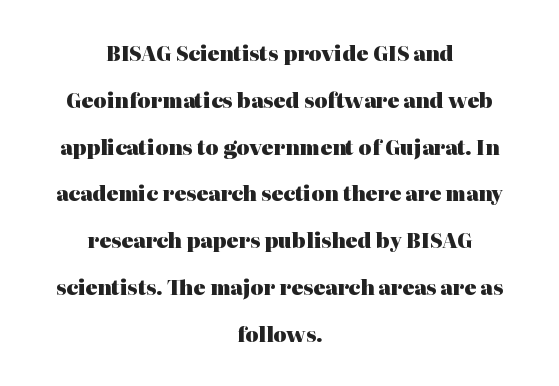
The image shows 20 px bold type, upright; set centered, loose line spacing (2.34x), normal letter spacing, not underlined.
